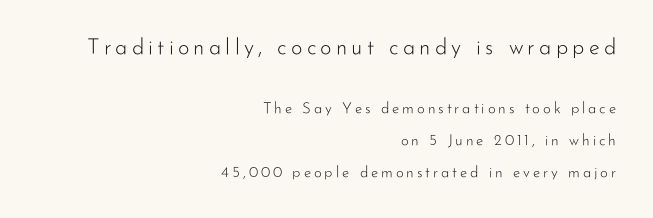
{"italic": "no", "bold": "no", "underline": "no", "align": "right", "line_spacing": "loose", "line_spacing_ratio": 2.12, "larger_block": "first", "size_ratio": 1.47, "glyph_px": 22}
